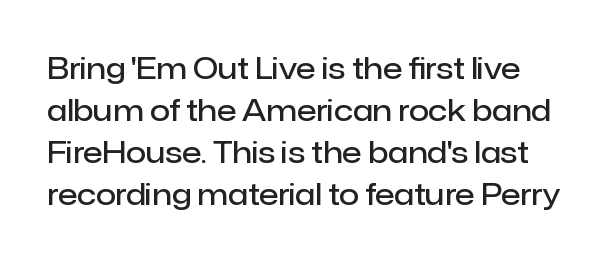
The image shows 29 px semibold sans-serif type, upright; set normal line spacing (1.45x), normal letter spacing, not underlined; low stroke contrast and a medium x-height.
